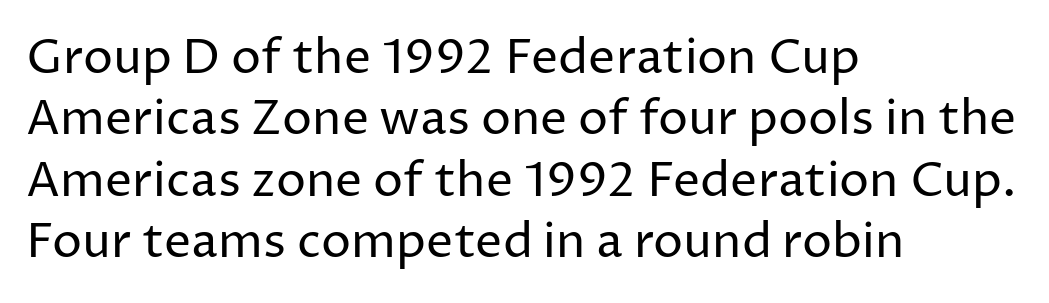
The image shows 48 px regular-weight sans-serif type, upright; set left-aligned, normal line spacing (1.28x), normal letter spacing, not underlined; low stroke contrast and a medium x-height.
